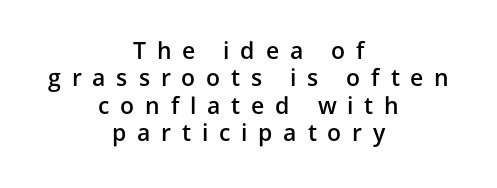
The image shows 23 px text type, upright; set centered, line spacing 1.19x, unusually wide letter spacing (+0.47 em), not underlined.
